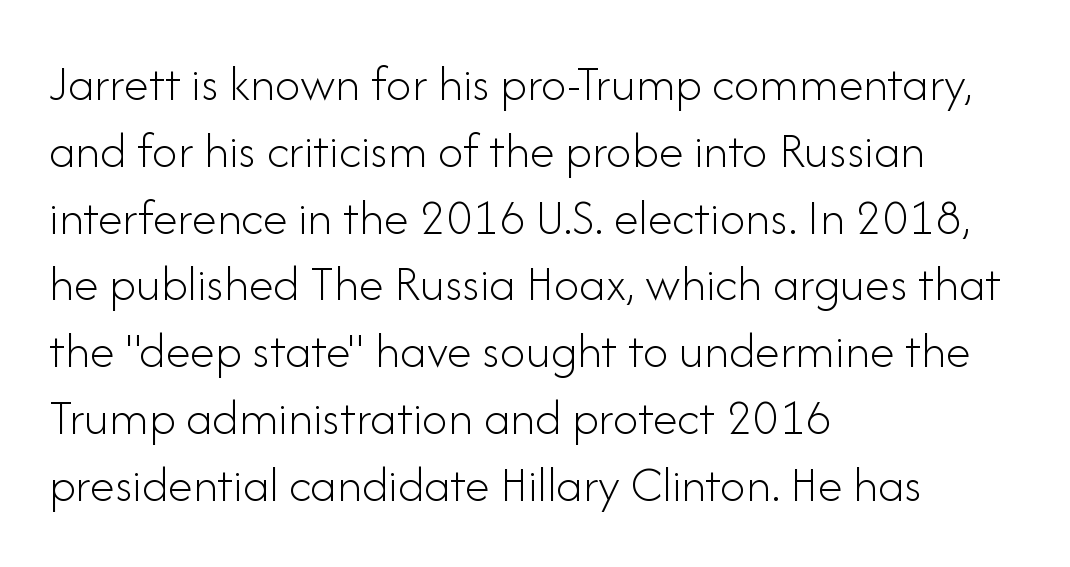
{"serif": "no", "italic": "no", "bold": "no", "weight": "light", "width": "normal", "stroke_contrast": "low", "x_height": "small", "monospaced": "no", "underline": "no", "align": "left", "line_spacing": "normal", "line_spacing_ratio": 1.31, "letter_spacing": "normal", "letter_spacing_em": 0.0, "glyph_px": 51}
